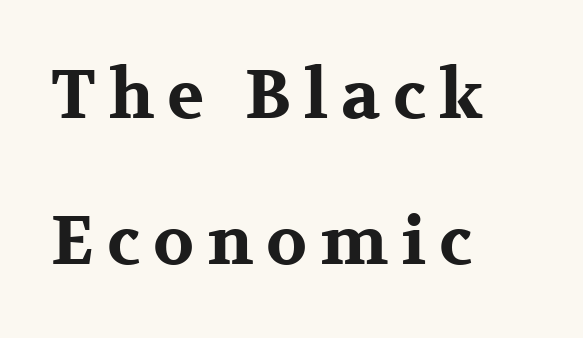
Serif or sans? Serif — the stroke terminals have little feet. Think of a printed novel: that variable character pitch is what you see here. Italic: no, the glyphs are upright roman. Has an underline been added? It has not.
